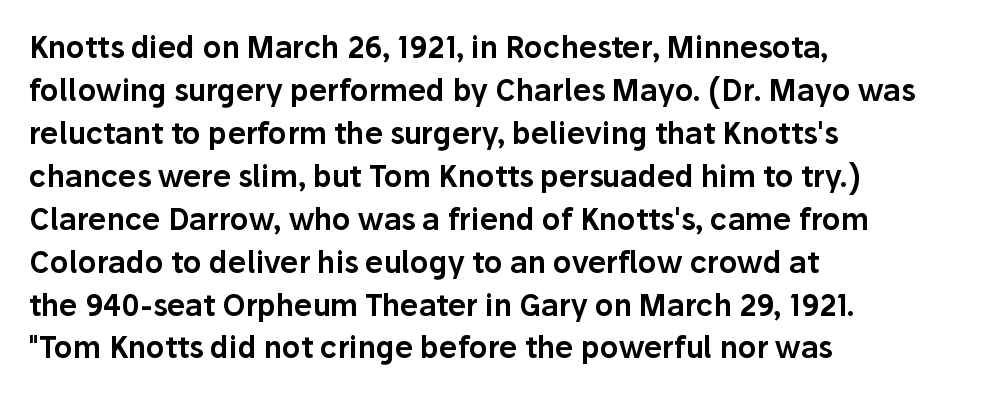
Nope, no serifs anywhere on these letters. If you drew a ruler down the left edge, every line would touch it. This is roman type, the default non-slanted kind. Plain, unruled lines of type.
